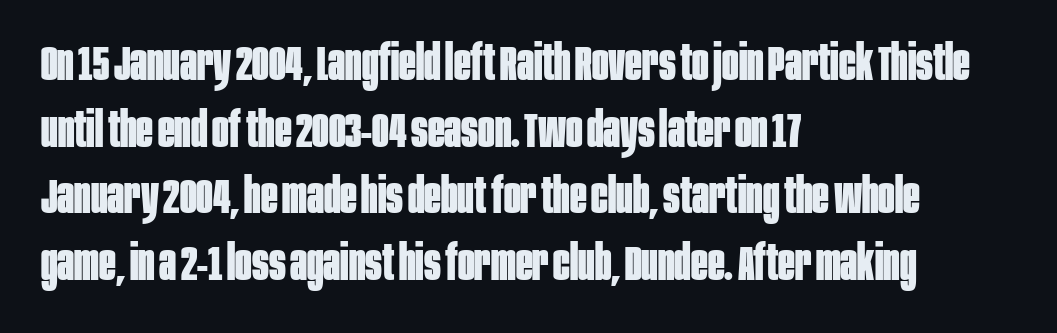
Rule under the text: the space is simply empty. Standard letterfit; no display-style spreading of the glyphs. How heavy is the stroke? Heavy — this is a bold. Horizontal bands of white between lines are of average thickness.
